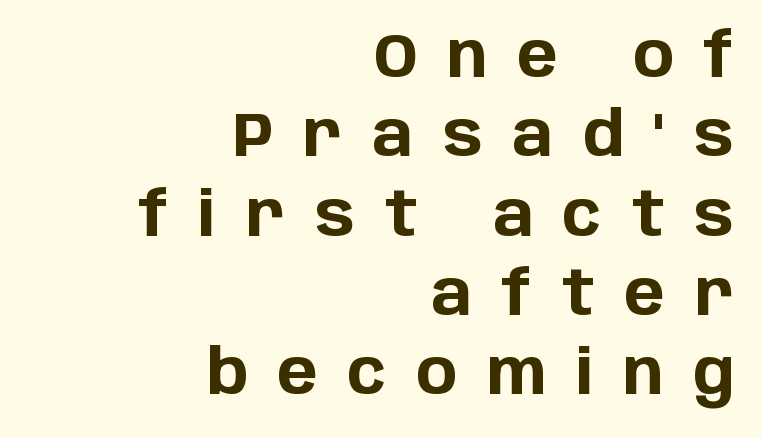
The image shows 61 px bold sans-serif type, upright; set right-aligned, normal line spacing (1.3x), unusually wide letter spacing (+0.49 em), not underlined; low stroke contrast and a large x-height.
